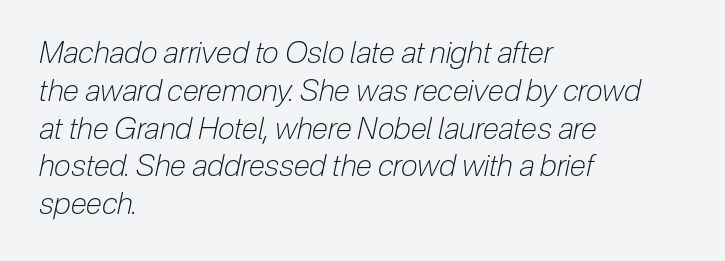
The block of text has a typical density, with ordinary space between rows. How are the letters spaced? Ordinarily, with no added tracking. The glyphs look as if they've been sheared to an angle. Is the stroke heavy? The answer is a plain regular-or-lighter. Check under the words: just untouched page.
